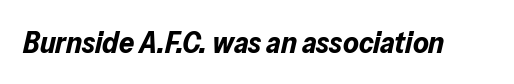
Q: Is the text bold? A: Yes.
Q: Is the text italic (slanted)? A: Yes, it leans right by about 13 degrees.
Q: Is the text underlined? A: No.
Q: Is the spacing between letters normal or unusually wide? A: Normal.
Q: Width (condensed, normal, or wide)? A: Normal.
Q: Stroke contrast? A: Low.
Q: x-height? A: Medium.
Q: Monospaced? A: No.
